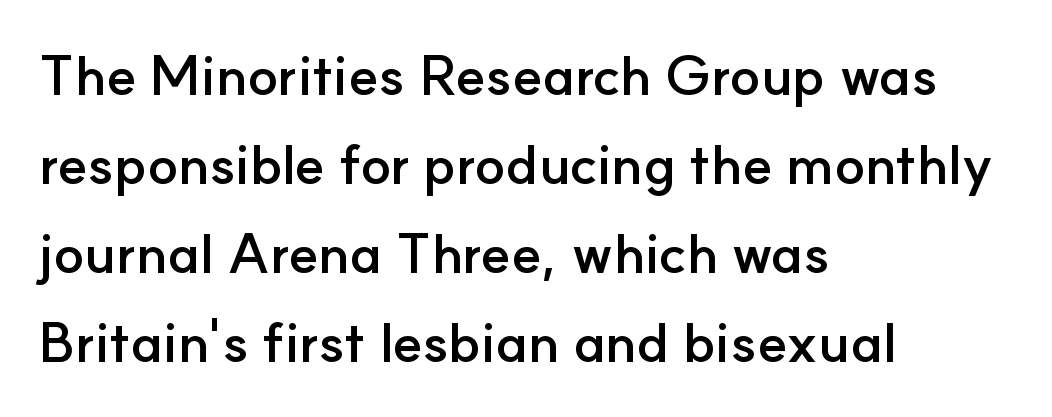
Standard letterfit; no display-style spreading of the glyphs. No feet cap the strokes, marking this as sans-serif type. Summary of weight: heavy, a full bold. The lettering stays uniformly vertical, giving the passage a roman look. Notice how the passage keeps a crisp vertical edge on the left only. Just letters on the line, the space beneath them empty.
